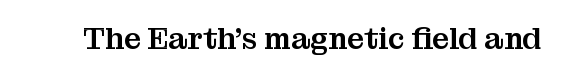
Here the designer chose a conventional face with non-uniform glyph widths. Italic: no, the glyphs are upright roman. I'd call this a serif setting — the letters wear small feet. There is no visible air inserted between adjacent glyphs.
